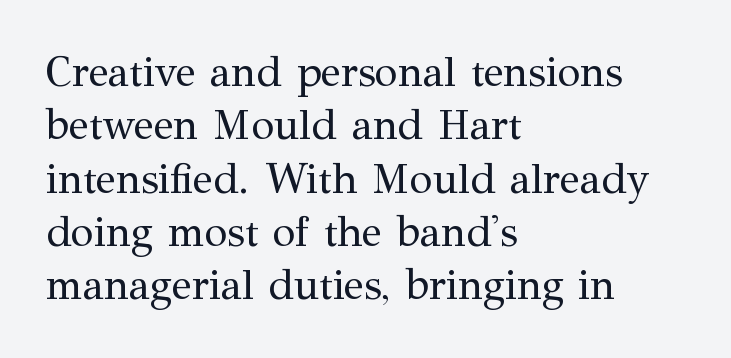
The image shows 42 px regular-weight serif type, upright; set left-aligned, normal line spacing (1.27x), normal letter spacing, not underlined; medium stroke contrast and a medium x-height.
